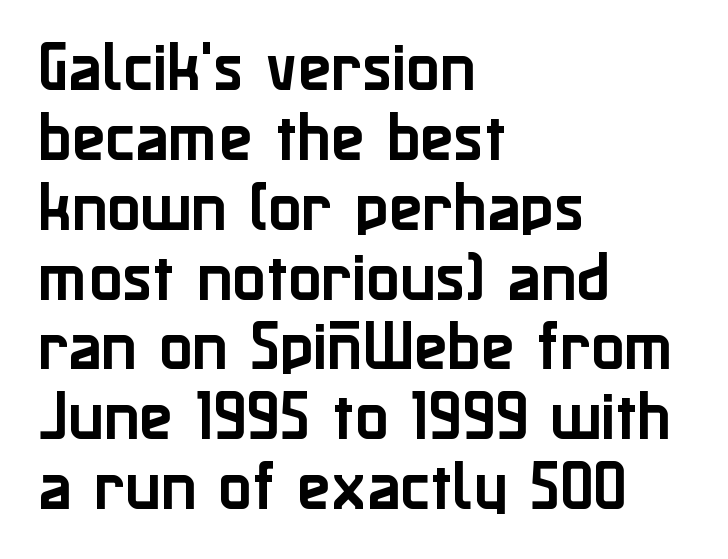
The image shows 55 px sans-serif type, upright; set left-aligned, normal line spacing (1.27x), normal letter spacing, not underlined; low stroke contrast and a medium x-height.
